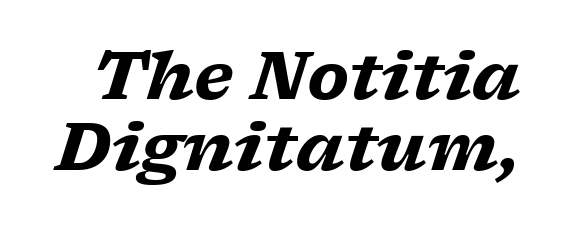
{"serif": "yes", "italic": "yes", "lean": "right", "slant_degrees": 17, "bold": "yes", "weight": "heavy", "width": "wide", "stroke_contrast": "low", "x_height": "medium", "monospaced": "no", "underline": "no", "line_spacing": "tight", "line_spacing_ratio": 1.07, "letter_spacing": "normal", "letter_spacing_em": 0.0, "glyph_px": 66}
